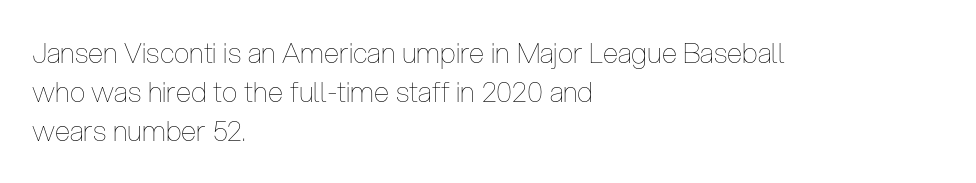
{"italic": "no", "bold": "no", "weight": "thin", "width": "condensed", "stroke_contrast": "low", "x_height": "medium", "monospaced": "no", "underline": "no", "align": "left", "line_spacing": "normal", "line_spacing_ratio": 1.39, "letter_spacing": "normal", "letter_spacing_em": 0.0, "glyph_px": 28}
